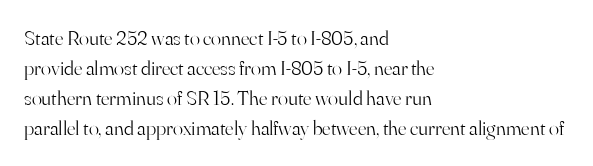
Compared with typical body copy, the letter spacing here is the same. The text block is weighted toward the left margin, trailing off unevenly rightward. The foot of each line stays bare and open. Evenly set lines give the paragraph a standard silhouette. Stroke thickness stays within the range of a standard reading face or lighter.
